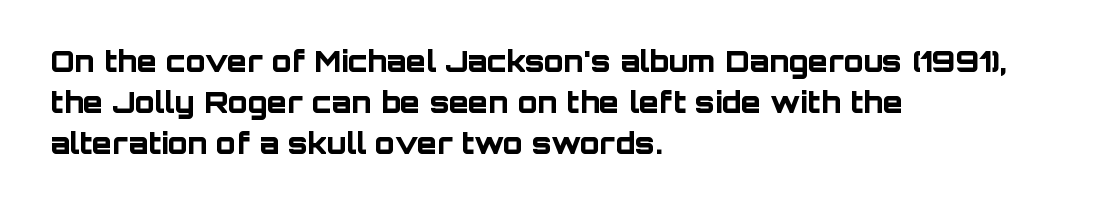
Notice how descenders clear the ascenders below comfortably — that's standard leading. The axis of the letterforms is exactly vertical. Strong, thick strokes mark this as bold type. Does the copy run flush right? No — it runs flush left.
